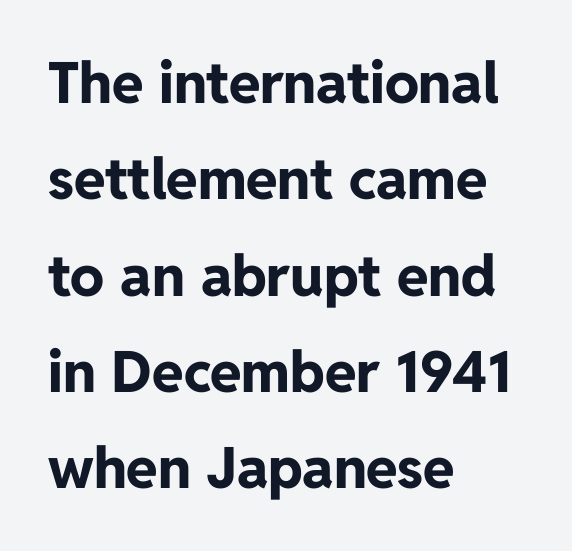
Q: Is the text bold? A: Yes.
Q: Is the text italic (slanted)? A: No, it is upright.
Q: Is the typeface a serif or a sans-serif typeface? A: Sans-serif.
Q: Is the text underlined? A: No.
Q: How is the paragraph aligned? A: Left-aligned.
Q: Is the spacing between letters normal or unusually wide? A: Normal.
Q: Is the spacing between lines tight, normal or loose? A: Normal.
Q: Width (condensed, normal, or wide)? A: Normal.
Q: Stroke contrast? A: Low.
Q: x-height? A: Medium.
Q: Monospaced? A: No.
